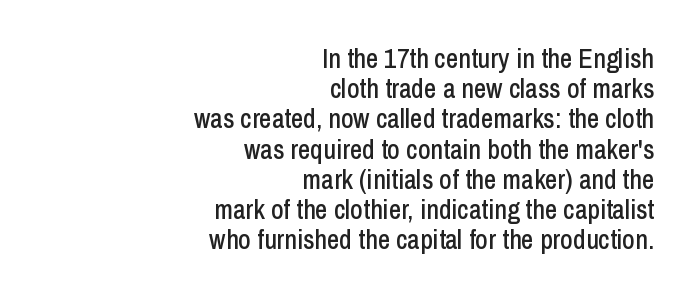
{"italic": "no", "underline": "no", "align": "right", "line_spacing": "tight", "line_spacing_ratio": 1.12, "letter_spacing": "normal", "letter_spacing_em": 0.0, "glyph_px": 27}
